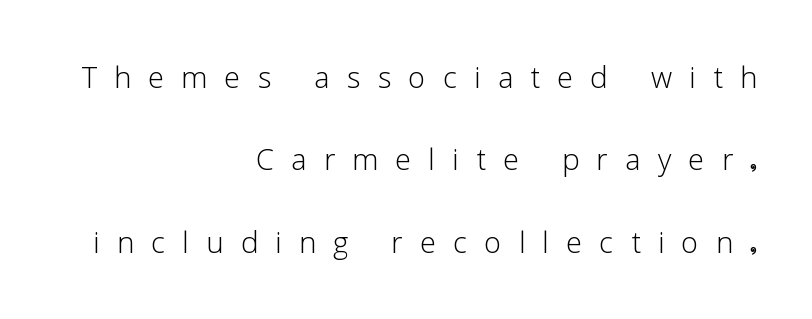
Display-style spreading of the glyphs; the letterfit is very open. Unmarked baselines from the first word to the last. The weight tops out at a normal text grade. Regarding leading, the lines here are spaced well apart.
